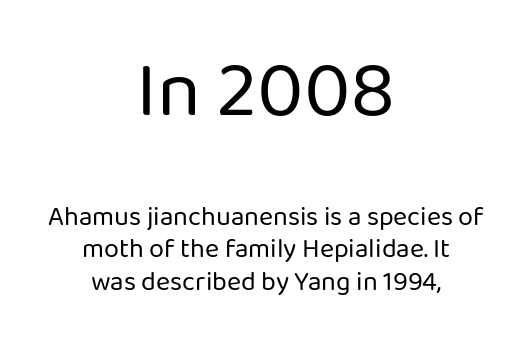
The image shows 80 px regular-weight sans-serif type, upright; set centered, line spacing 1.2x, normal letter spacing, not underlined; the first (top) block is 2.96x larger; low stroke contrast and a medium x-height.
